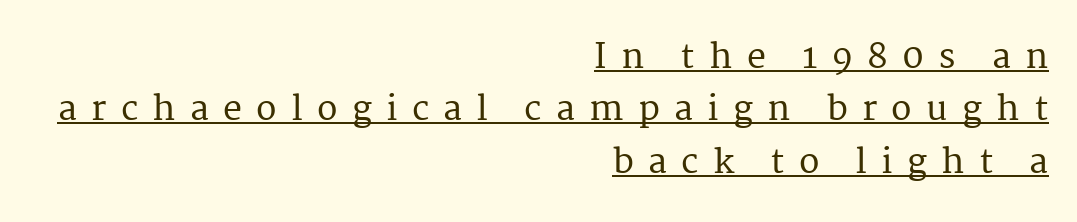
Q: Is the text italic (slanted)? A: No, it is upright.
Q: Is the typeface a serif or a sans-serif typeface? A: Serif.
Q: Is the text underlined? A: Yes.
Q: How is the paragraph aligned? A: Right-aligned.
Q: Is the spacing between letters normal or unusually wide? A: Unusually wide.
Q: Is the spacing between lines tight, normal or loose? A: Normal.
Q: Width (condensed, normal, or wide)? A: Normal.
Q: Stroke contrast? A: Medium.
Q: x-height? A: Medium.
Q: Monospaced? A: No.
